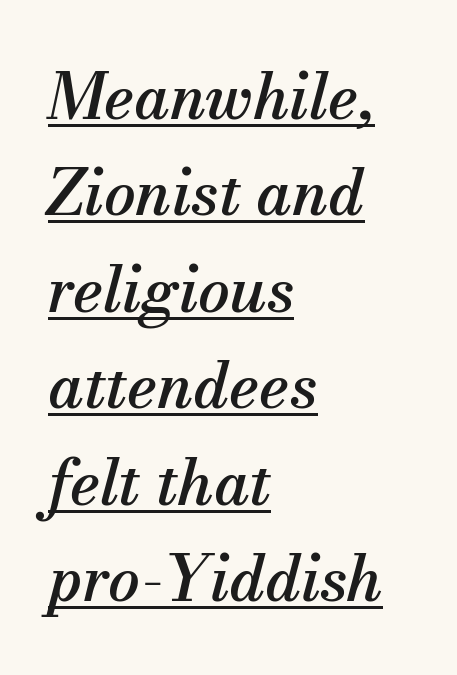
Q: Is the text italic (slanted)? A: Yes, it leans right by about 13 degrees.
Q: Is the typeface a serif or a sans-serif typeface? A: Serif.
Q: Is the text underlined? A: Yes.
Q: How is the paragraph aligned? A: Left-aligned.
Q: Is the spacing between letters normal or unusually wide? A: Normal.
Q: Is the spacing between lines tight, normal or loose? A: Normal.
Q: Width (condensed, normal, or wide)? A: Normal.
Q: Stroke contrast? A: Medium.
Q: x-height? A: Small.
Q: Monospaced? A: No.
